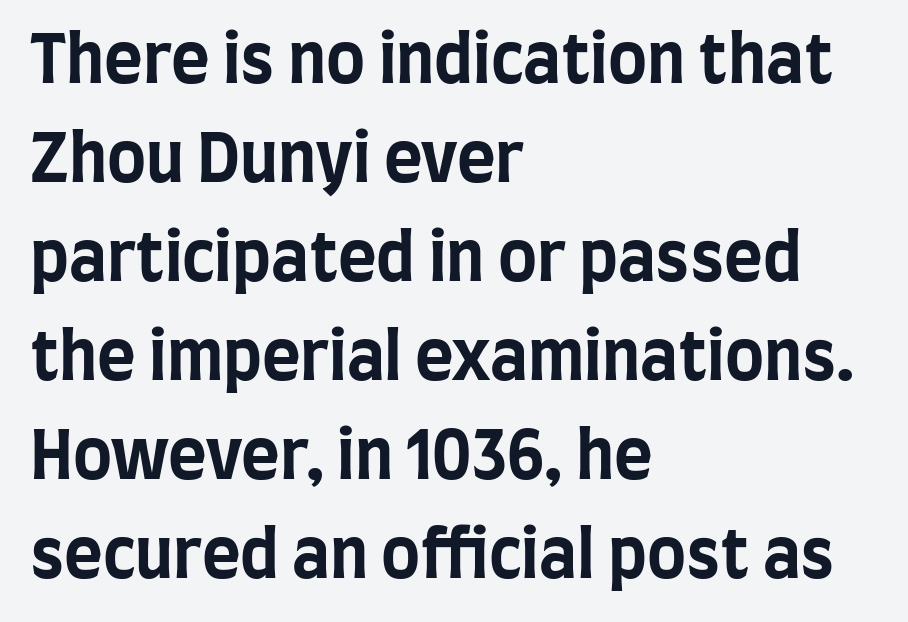
Q: Is the text bold? A: Yes.
Q: Is the text italic (slanted)? A: No, it is upright.
Q: Is the typeface a serif or a sans-serif typeface? A: Sans-serif.
Q: Is the text underlined? A: No.
Q: How is the paragraph aligned? A: Left-aligned.
Q: Is the spacing between letters normal or unusually wide? A: Normal.
Q: Is the spacing between lines tight, normal or loose? A: Normal.
Q: Width (condensed, normal, or wide)? A: Condensed.
Q: Stroke contrast? A: Low.
Q: x-height? A: Large.
Q: Monospaced? A: No.
